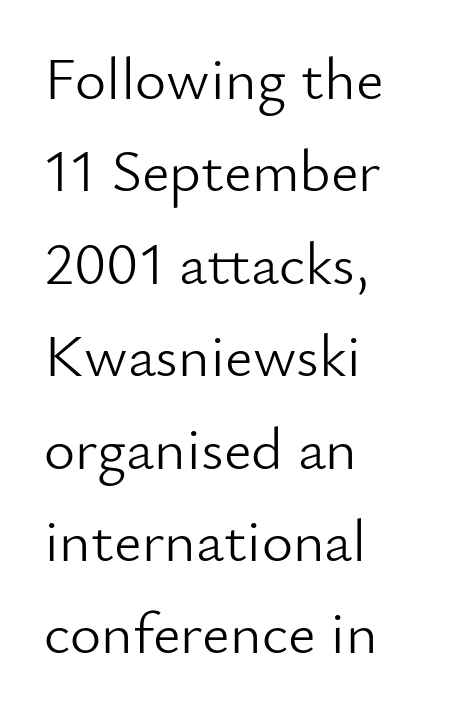
The lines sit at an ordinary, default distance from one another. The strokes carry an ordinary text weight at most. Alignment: flush left. Type style note: lacks serifs.
